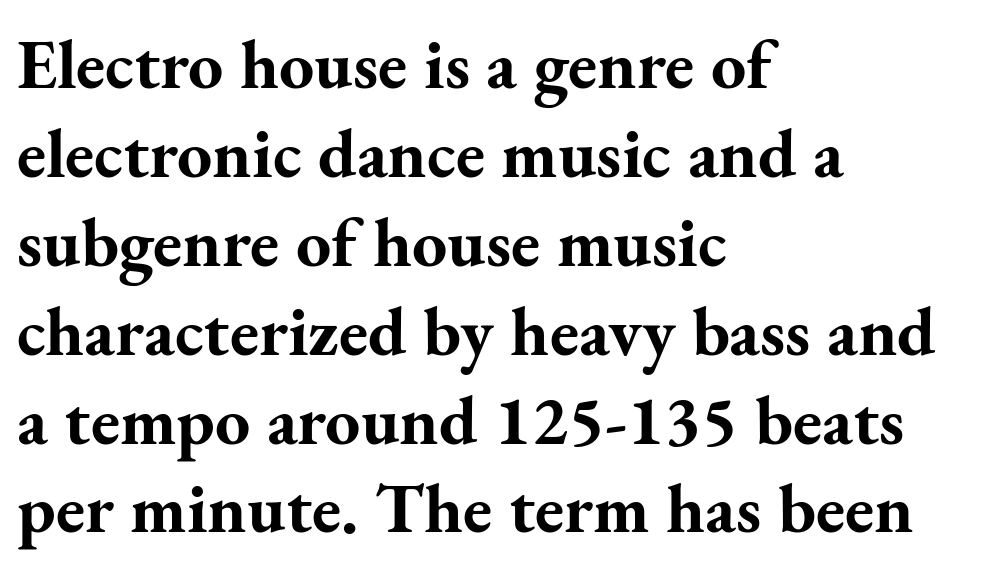
Q: Is the text bold? A: Yes.
Q: Is the text italic (slanted)? A: No, it is upright.
Q: Is the typeface a serif or a sans-serif typeface? A: Serif.
Q: Is the text underlined? A: No.
Q: How is the paragraph aligned? A: Left-aligned.
Q: Is the spacing between letters normal or unusually wide? A: Normal.
Q: Is the spacing between lines tight, normal or loose? A: Normal.
Q: Width (condensed, normal, or wide)? A: Normal.
Q: Stroke contrast? A: Medium.
Q: x-height? A: Small.
Q: Monospaced? A: No.
